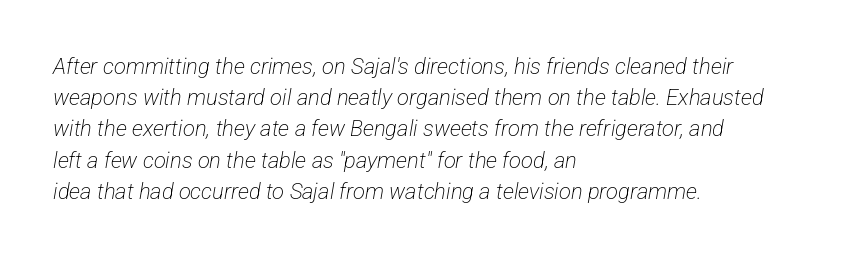
Words float on clear page, feet unadorned. Nobody touched the tracking dial on this one. Letters have the restrained weight of plain body copy at most. Every row of glyphs begins at an identical x-position on the left.
